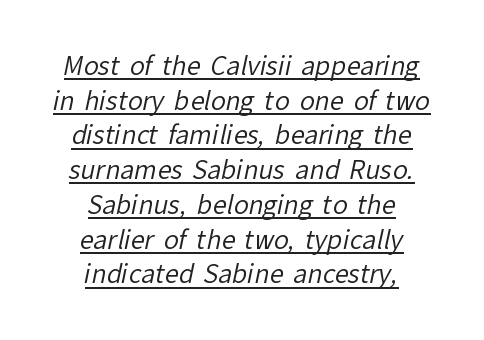
The image shows 25 px text type; set centered, normal line spacing (1.39x), normal letter spacing, underlined.
